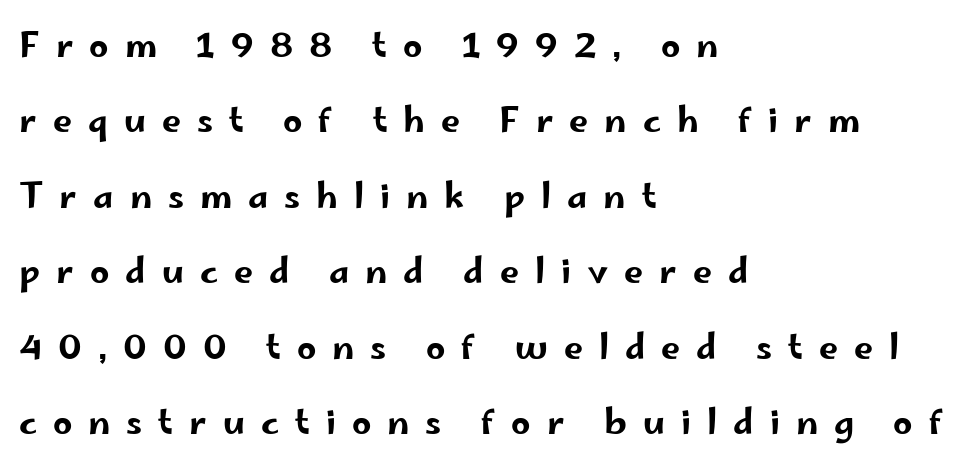
Q: Is the text italic (slanted)? A: No, it is upright.
Q: Is the typeface a serif or a sans-serif typeface? A: Sans-serif.
Q: Is the text underlined? A: No.
Q: How is the paragraph aligned? A: Left-aligned.
Q: Is the spacing between letters normal or unusually wide? A: Unusually wide.
Q: Is the spacing between lines tight, normal or loose? A: Loose.
Q: Width (condensed, normal, or wide)? A: Wide.
Q: Stroke contrast? A: Low.
Q: x-height? A: Small.
Q: Monospaced? A: No.
